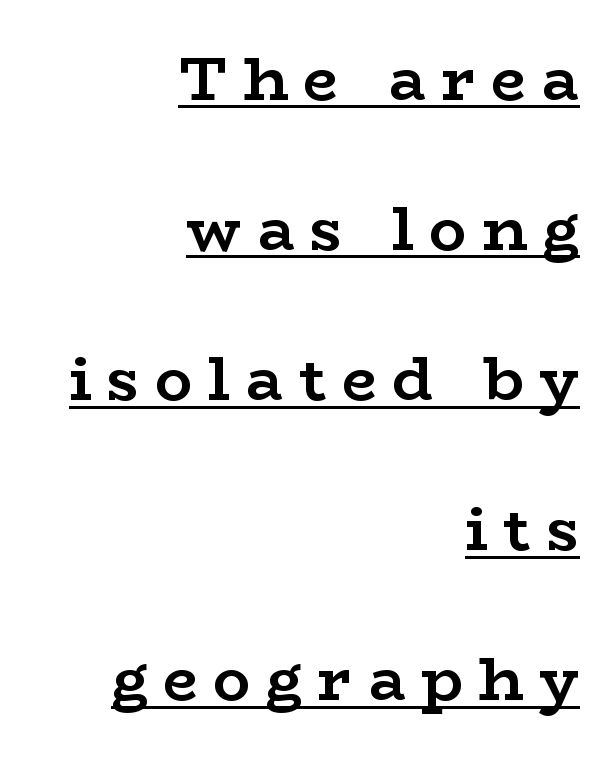
The image shows 62 px semibold, wide serif type, upright; set right-aligned, loose line spacing (2.42x), unusually wide letter spacing (+0.25 em), underlined; low stroke contrast and a medium x-height.
